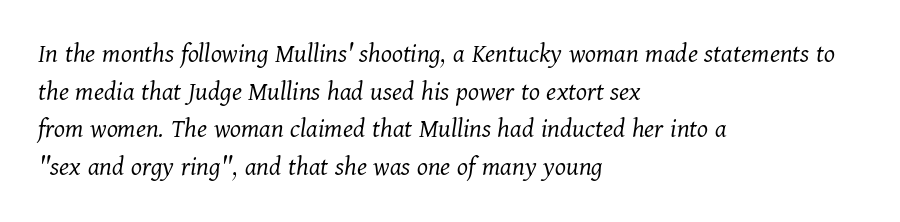
The strokes carry an ordinary text weight at most. The glyphs are unaccompanied by any horizontal stroke below them. A typesetter would call this zero additional tracking. Do the characters align in a grid? No, the font is proportional. A student would call this left alignment; a typographer would say flush left, rag right. The passage shown stacks its lines at a standard gap.
